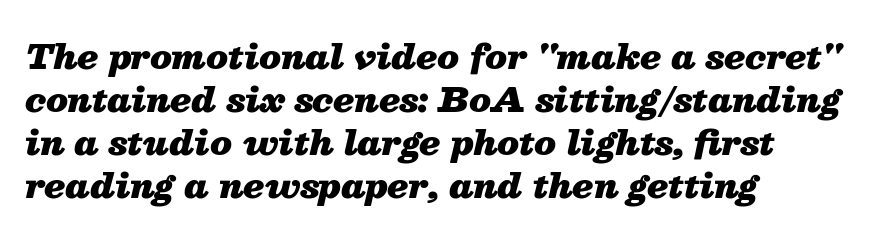
{"italic": "yes", "lean": "right", "slant_degrees": 13, "bold": "yes", "weight": "heavy", "width": "normal", "stroke_contrast": "medium", "x_height": "medium", "monospaced": "no", "underline": "no", "align": "left", "line_spacing": "normal", "line_spacing_ratio": 1.26, "letter_spacing": "normal", "letter_spacing_em": 0.0, "glyph_px": 34}
